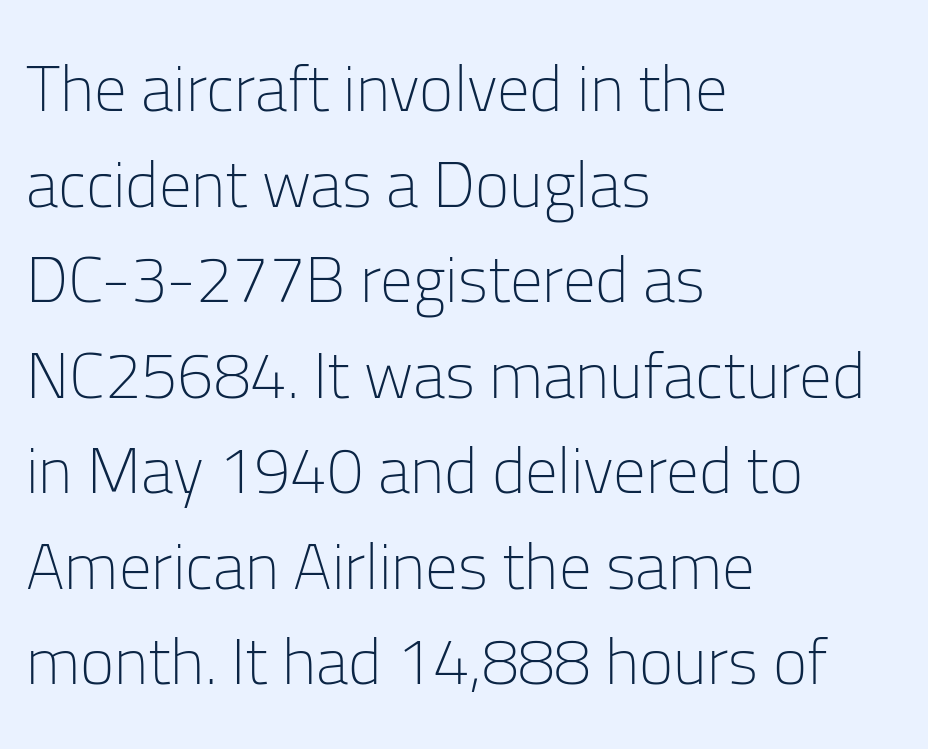
{"serif": "no", "italic": "no", "bold": "no", "weight": "light", "width": "normal", "stroke_contrast": "low", "x_height": "medium", "monospaced": "no", "underline": "no", "align": "left", "line_spacing": "normal", "line_spacing_ratio": 1.47, "letter_spacing": "normal", "letter_spacing_em": 0.0, "glyph_px": 65}
